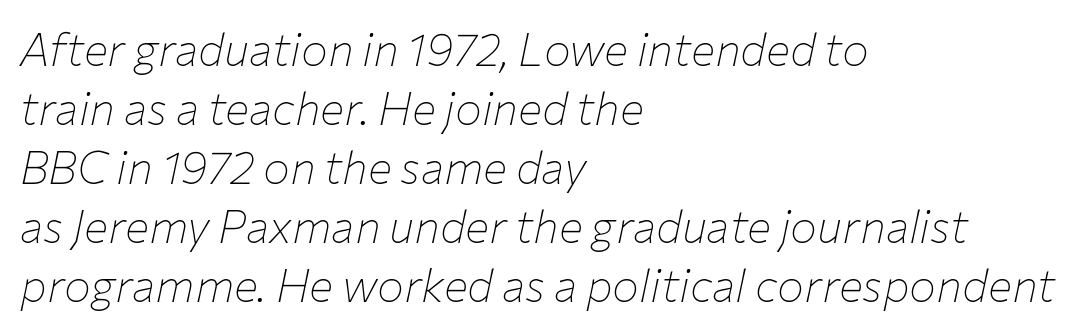
The image shows 45 px thin type, italic (leaning right); set left-aligned, normal line spacing (1.31x), normal letter spacing, not underlined; low stroke contrast and a medium x-height.
